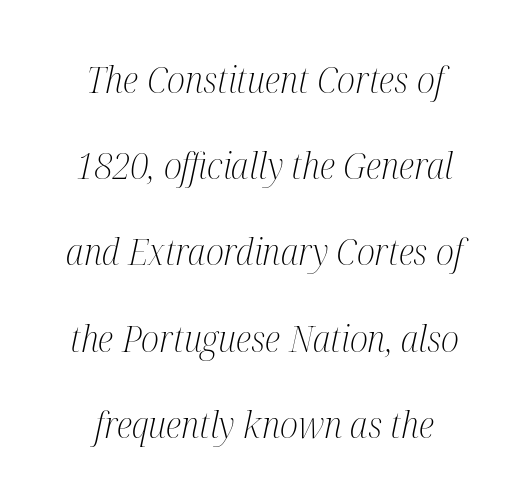
{"serif": "yes", "italic": "yes", "lean": "right", "slant_degrees": 12, "bold": "no", "weight": "light", "width": "condensed", "stroke_contrast": "medium", "x_height": "medium", "monospaced": "no", "underline": "no", "align": "center", "line_spacing": "loose", "line_spacing_ratio": 2.33, "letter_spacing": "normal", "letter_spacing_em": 0.0, "glyph_px": 37}
